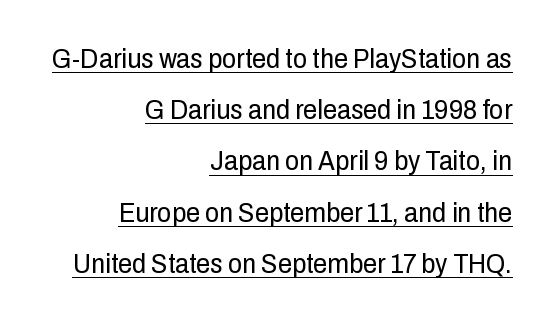
Line ends are locked; line starts wander. Look at the tracking — it's just the regular setting, nothing added. Looks like regular typesetting: each glyph gets only the width it needs. The typeface chosen for these lines omits serifs. The specimen includes a rule beneath the text block's lines. The typography opts for an upright posture over an oblique one.
